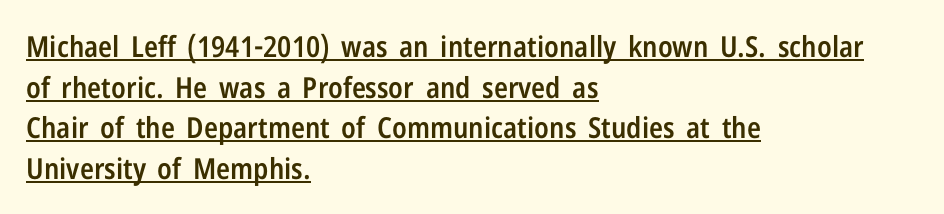
{"serif": "no", "italic": "no", "bold": "semi", "weight": "semibold", "width": "condensed", "stroke_contrast": "low", "x_height": "medium", "monospaced": "no", "underline": "yes", "align": "left", "line_spacing": "normal", "line_spacing_ratio": 1.4, "letter_spacing": "normal", "letter_spacing_em": 0.0, "glyph_px": 29}
